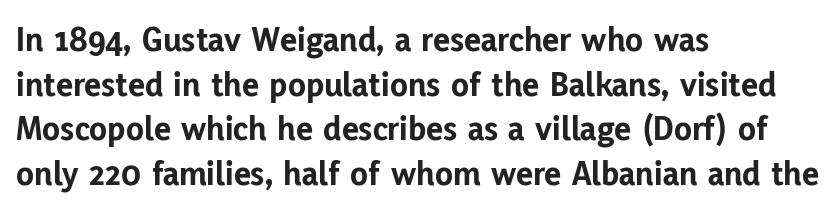
{"serif": "no", "italic": "no", "bold": "yes", "weight": "bold", "width": "normal", "stroke_contrast": "low", "x_height": "medium", "monospaced": "no", "underline": "no", "align": "left", "line_spacing_ratio": 1.24, "letter_spacing": "normal", "letter_spacing_em": 0.0, "glyph_px": 36}
